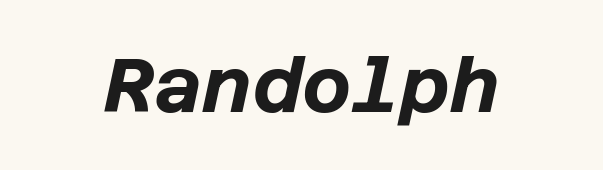
{"italic": "yes", "lean": "right", "slant_degrees": 12, "bold": "yes", "weight": "bold", "width": "normal", "stroke_contrast": "low", "x_height": "large", "underline": "no", "letter_spacing": "normal", "letter_spacing_em": 0.0, "glyph_px": 76}
